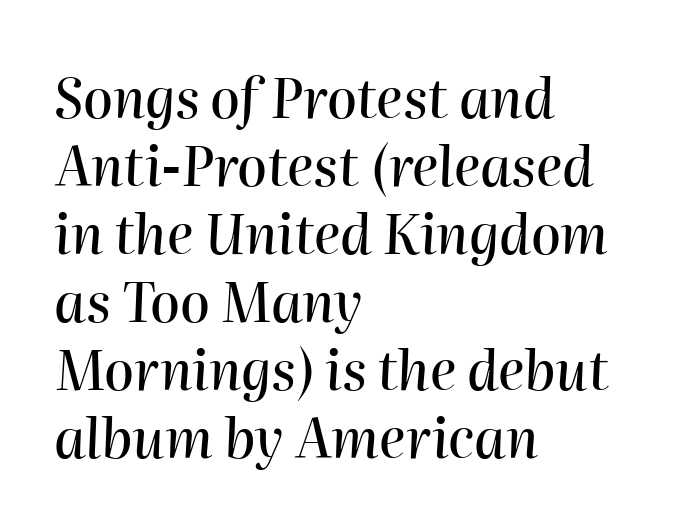
Observe the lean: these are italic letterforms. These lines stack with their left ends in a neat column. Vertically, the passage feels balanced, rows spaced as you'd expect. Bare-footed words on every line.
